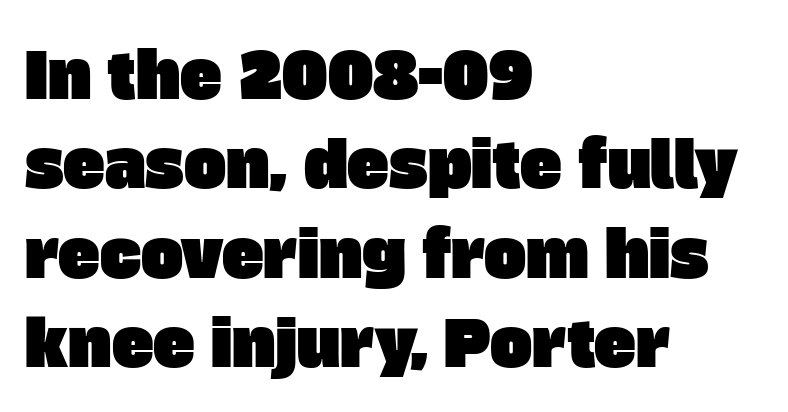
The image shows 63 px sans-serif type; set left-aligned, normal line spacing (1.42x), normal letter spacing, not underlined; low stroke contrast and a large x-height.
